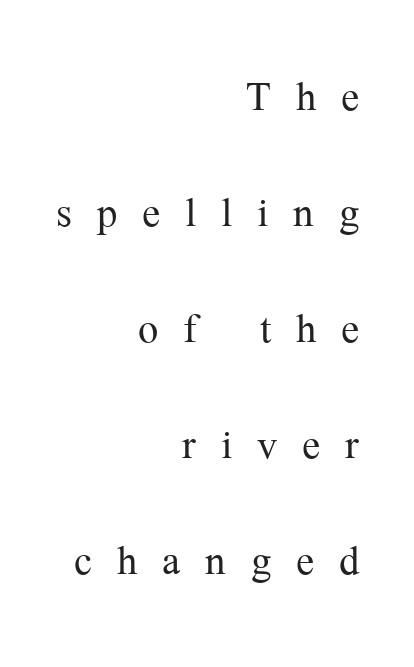
{"serif": "yes", "italic": "no", "bold": "no", "weight": "light", "width": "normal", "stroke_contrast": "medium", "x_height": "medium", "monospaced": "no", "underline": "no", "align": "right", "line_spacing": "loose", "line_spacing_ratio": 2.15, "letter_spacing": "wide", "letter_spacing_em": 0.46, "glyph_px": 54}
